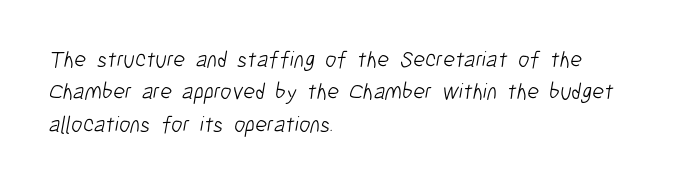
{"bold": "no", "underline": "no", "align": "left", "line_spacing": "normal", "line_spacing_ratio": 1.41, "letter_spacing": "normal", "letter_spacing_em": 0.0, "glyph_px": 23}
